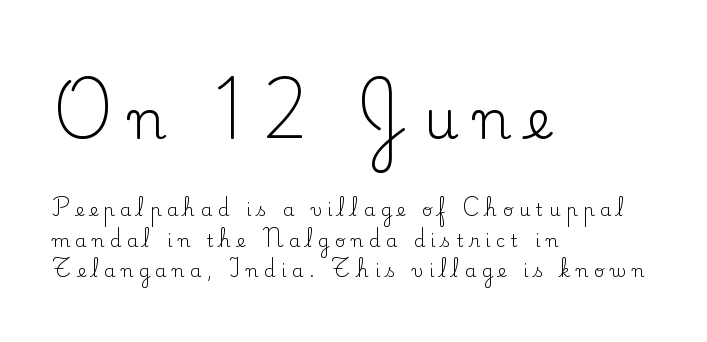
{"italic": "no", "bold": "no", "weight": "regular", "width": "normal", "stroke_contrast": "low", "x_height": "small", "monospaced": "no", "underline": "no", "align": "left", "line_spacing": "normal", "line_spacing_ratio": 1.7, "letter_spacing": "wide", "letter_spacing_em": 0.31, "larger_block": "first", "size_ratio": 3.0, "glyph_px": 54}
